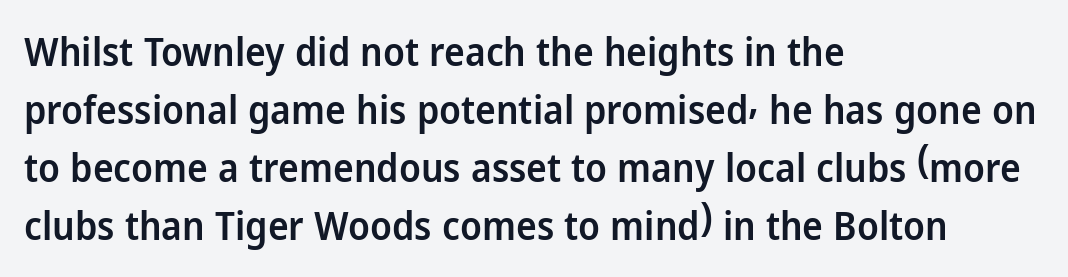
Semibold letterforms, between regular and bold. Spacing verdict: proportional, widths tailored to each character. In CSS terms this would be text-align: left. Grotesque or geometric, the face here clearly has no serifs. The letters stand upright; this is a roman face. The rendering keeps characters at their native spacing.
